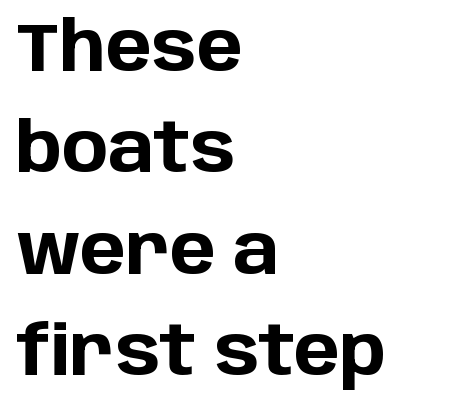
The passage shown is typeset with a sans-serif family. Varying glyph widths throughout — classic text-font behaviour. If you drew a ruler down the left edge, every line would touch it. The lettering stays uniformly vertical, giving the passage a roman look.
